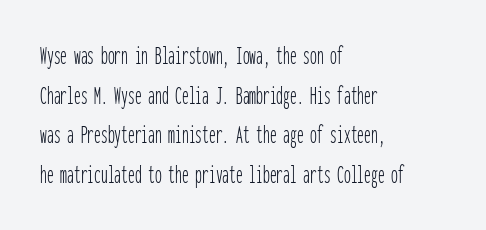
The image shows 27 px text type, upright; set left-aligned, normal line spacing (1.47x), normal letter spacing, not underlined.
